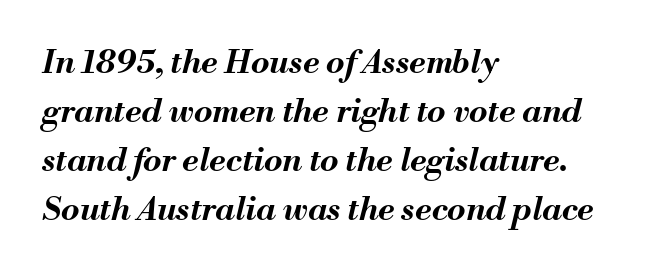
The image shows 33 px bold type, italic (leaning right); set left-aligned, normal line spacing (1.48x), normal letter spacing, not underlined; medium stroke contrast and a small x-height.
